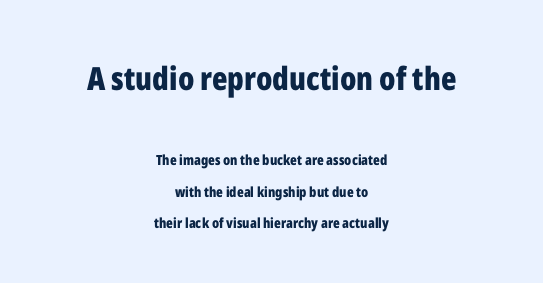
Q: Is the text bold? A: Yes.
Q: Is the text italic (slanted)? A: No, it is upright.
Q: Is the typeface a serif or a sans-serif typeface? A: Sans-serif.
Q: Is the text underlined? A: No.
Q: How is the paragraph aligned? A: Centered.
Q: Is the spacing between letters normal or unusually wide? A: Normal.
Q: Is the spacing between lines tight, normal or loose? A: Loose.
Q: Which block of text is set in a larger size, the first (top) or the second (bottom)? A: The first (top) one.
Q: Width (condensed, normal, or wide)? A: Condensed.
Q: Stroke contrast? A: Low.
Q: x-height? A: Medium.
Q: Monospaced? A: No.
